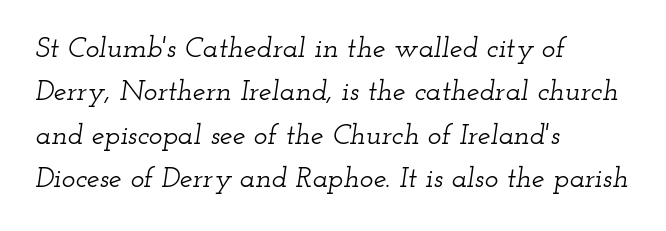
Q: Is the text italic (slanted)? A: Yes, it leans right by about 12 degrees.
Q: Is the typeface a serif or a sans-serif typeface? A: Serif.
Q: Is the text underlined? A: No.
Q: How is the paragraph aligned? A: Left-aligned.
Q: Is the spacing between letters normal or unusually wide? A: Normal.
Q: Is the spacing between lines tight, normal or loose? A: Normal.
Q: Width (condensed, normal, or wide)? A: Wide.
Q: Stroke contrast? A: Low.
Q: x-height? A: Small.
Q: Monospaced? A: No.
